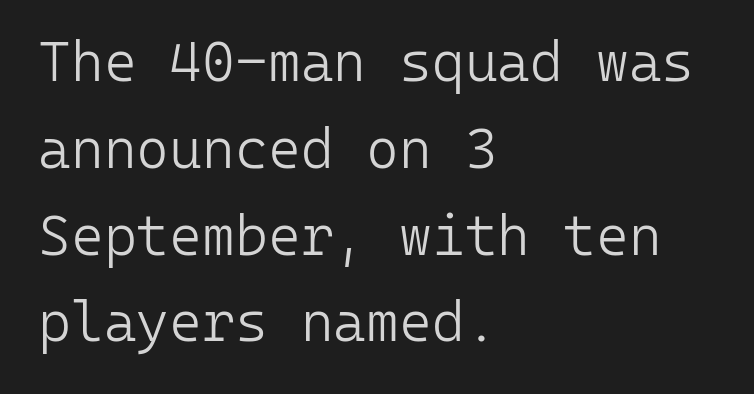
{"serif": "no", "italic": "no", "bold": "no", "weight": "light", "width": "normal", "stroke_contrast": "low", "x_height": "medium", "monospaced": "yes", "underline": "no", "align": "left", "line_spacing": "normal", "line_spacing_ratio": 1.55, "letter_spacing": "normal", "letter_spacing_em": 0.0, "glyph_px": 56}
